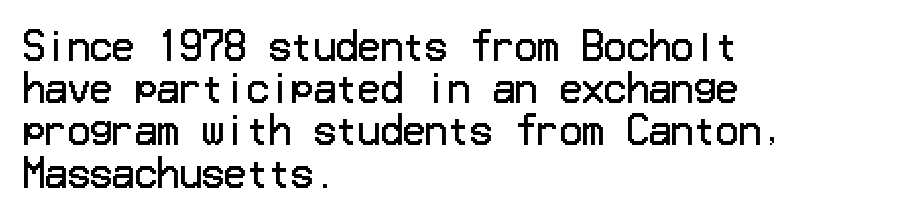
{"serif": "no", "italic": "no", "bold": "no", "weight": "regular", "width": "normal", "stroke_contrast": "low", "x_height": "medium", "underline": "no", "align": "left", "line_spacing": "tight", "line_spacing_ratio": 1.14, "letter_spacing": "normal", "letter_spacing_em": 0.0, "glyph_px": 37}
